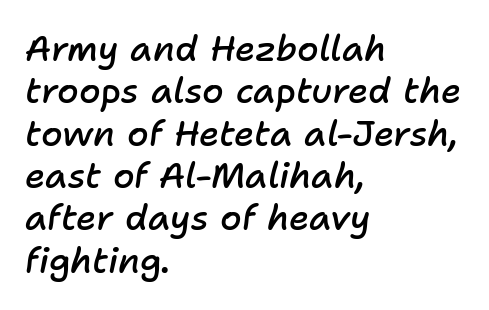
Character widths vary here, with narrow letters taking less room than wide ones. The rendering anchors every line to the left-hand side. The letters sit at their default tracking, neither squeezed nor spread. Check under the words: just untouched page.
